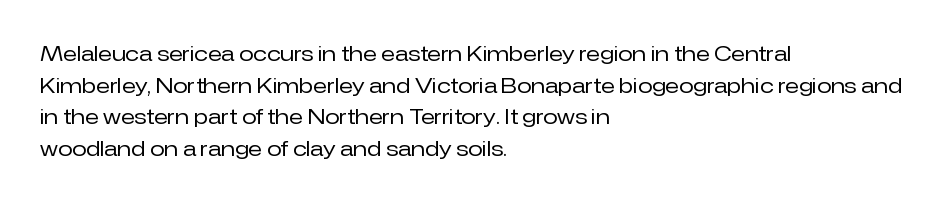
The image shows 21 px text type, upright; set left-aligned, normal line spacing (1.51x), normal letter spacing, not underlined.
